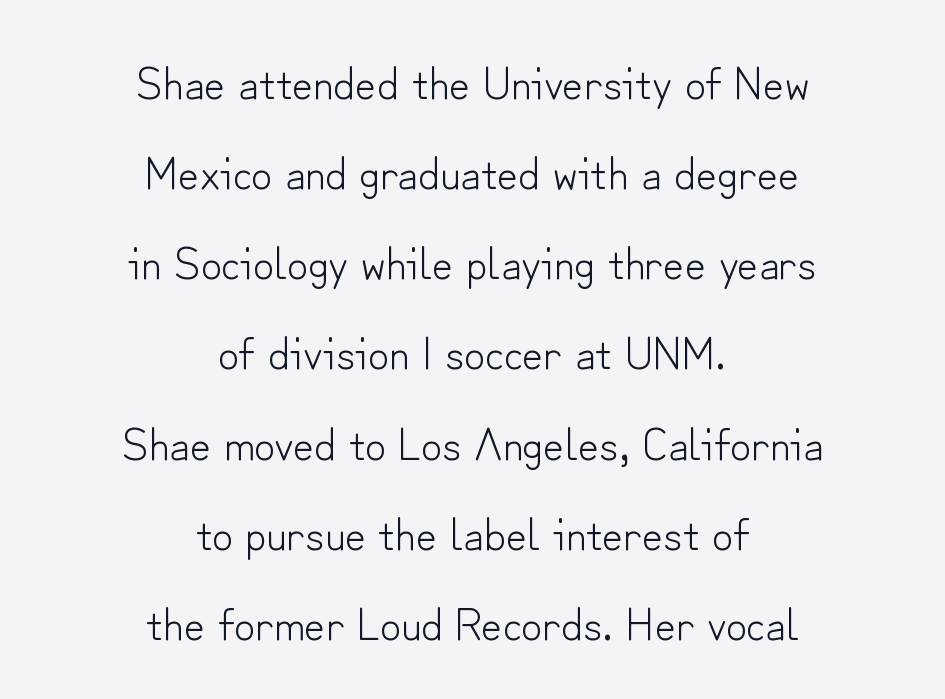
Q: Is the text bold? A: No.
Q: Is the text italic (slanted)? A: No, it is upright.
Q: Is the typeface a serif or a sans-serif typeface? A: Sans-serif.
Q: Is the text underlined? A: No.
Q: How is the paragraph aligned? A: Centered.
Q: Is the spacing between letters normal or unusually wide? A: Normal.
Q: Is the spacing between lines tight, normal or loose? A: Loose.
Q: Width (condensed, normal, or wide)? A: Normal.
Q: Stroke contrast? A: Low.
Q: x-height? A: Small.
Q: Monospaced? A: No.
